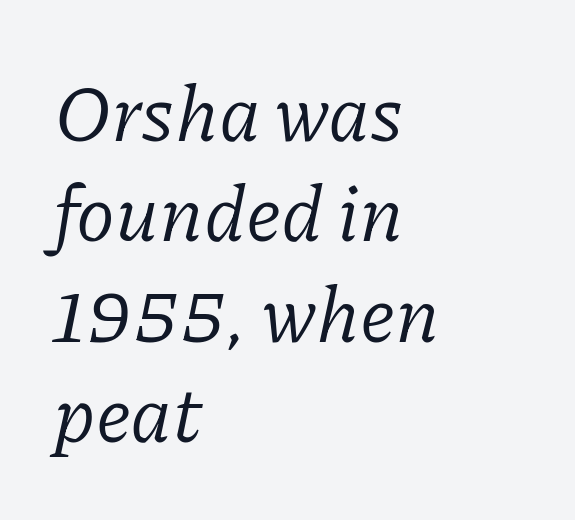
{"serif": "yes", "italic": "yes", "lean": "right", "slant_degrees": 11, "bold": "no", "weight": "regular", "width": "normal", "stroke_contrast": "low", "x_height": "medium", "monospaced": "no", "underline": "no", "align": "left", "line_spacing": "normal", "line_spacing_ratio": 1.27, "letter_spacing": "normal", "letter_spacing_em": 0.0, "glyph_px": 79}
